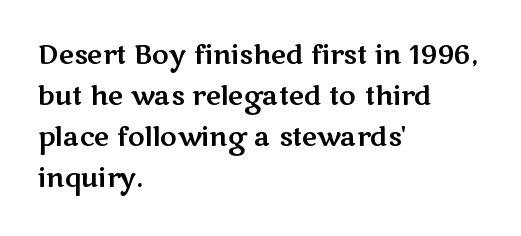
{"italic": "no", "underline": "no", "align": "left", "line_spacing": "normal", "line_spacing_ratio": 1.58, "letter_spacing": "normal", "letter_spacing_em": 0.0, "glyph_px": 26}
